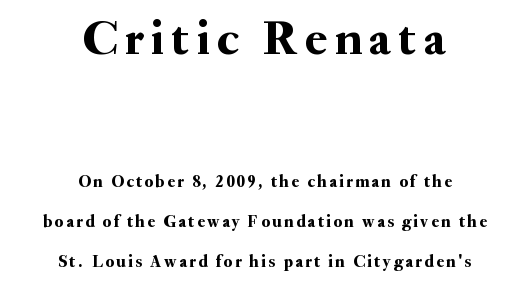
Q: Is the text italic (slanted)? A: No, it is upright.
Q: Is the typeface a serif or a sans-serif typeface? A: Serif.
Q: Is the text underlined? A: No.
Q: How is the paragraph aligned? A: Centered.
Q: Is the spacing between lines tight, normal or loose? A: Loose.
Q: Which block of text is set in a larger size, the first (top) or the second (bottom)? A: The first (top) one.
Q: Width (condensed, normal, or wide)? A: Normal.
Q: Stroke contrast? A: Medium.
Q: x-height? A: Small.
Q: Monospaced? A: No.
